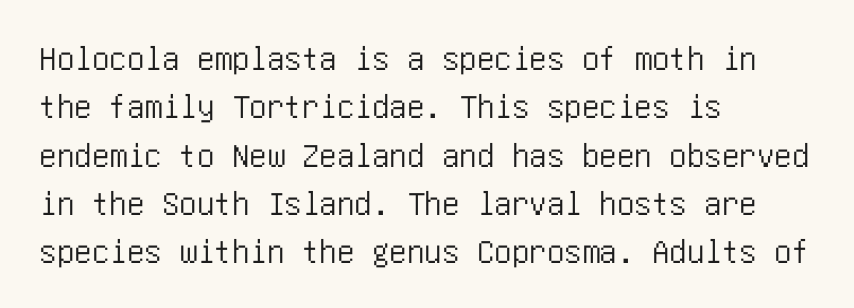
Q: Is the text italic (slanted)? A: No, it is upright.
Q: Is the typeface a serif or a sans-serif typeface? A: Sans-serif.
Q: Is the text underlined? A: No.
Q: How is the paragraph aligned? A: Left-aligned.
Q: Is the spacing between letters normal or unusually wide? A: Normal.
Q: Is the spacing between lines tight, normal or loose? A: Normal.
Q: Width (condensed, normal, or wide)? A: Condensed.
Q: Stroke contrast? A: Low.
Q: x-height? A: Large.
